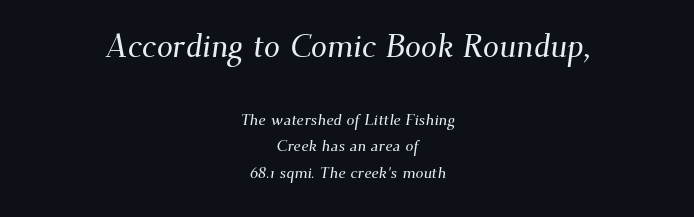
The image shows 32 px serif type; set centered, normal line spacing (1.66x), normal letter spacing, not underlined; the first (top) block is 2.0x larger; medium stroke contrast and a small x-height.
